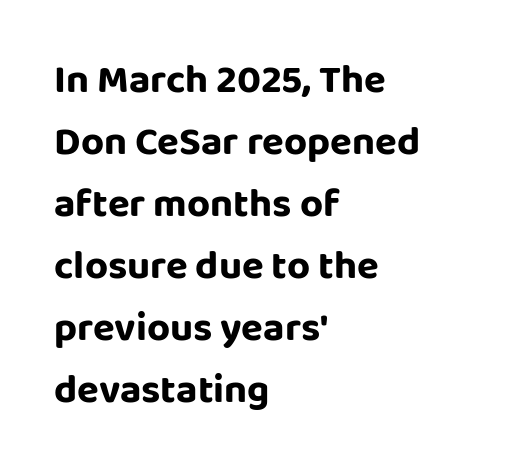
The image shows 40 px sans-serif type, upright; set left-aligned, normal line spacing (1.55x), normal letter spacing, not underlined; low stroke contrast and a large x-height.
